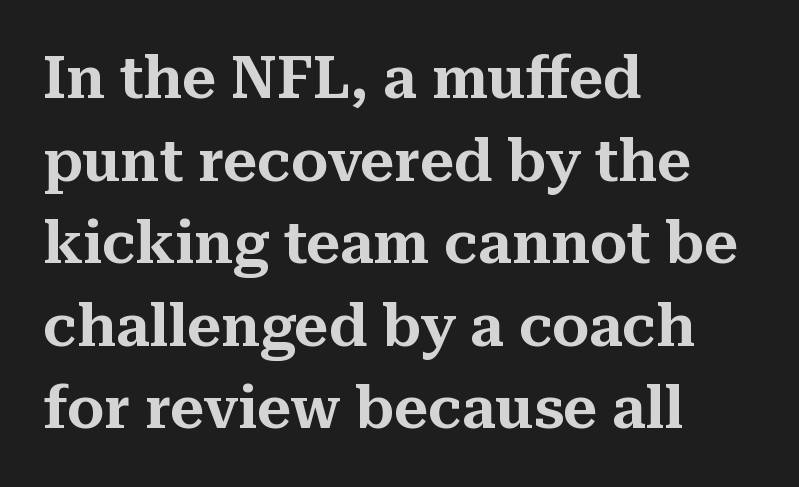
{"serif": "yes", "italic": "no", "width": "normal", "stroke_contrast": "medium", "x_height": "medium", "monospaced": "no", "underline": "no", "align": "left", "line_spacing": "normal", "line_spacing_ratio": 1.4, "letter_spacing": "normal", "letter_spacing_em": 0.0, "glyph_px": 59}
